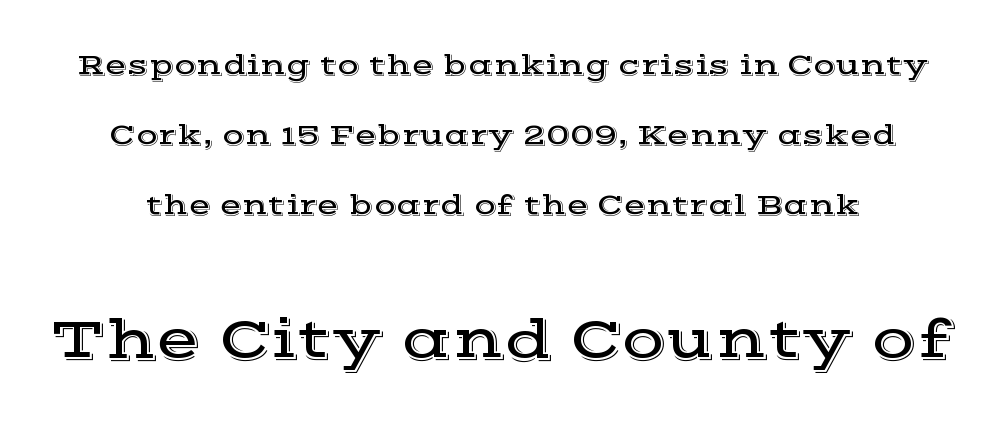
{"serif": "yes", "italic": "no", "width": "wide", "x_height": "medium", "monospaced": "no", "underline": "no", "line_spacing": "loose", "line_spacing_ratio": 2.41, "letter_spacing": "normal", "letter_spacing_em": 0.0, "larger_block": "second", "size_ratio": 2.0, "glyph_px": 58}
